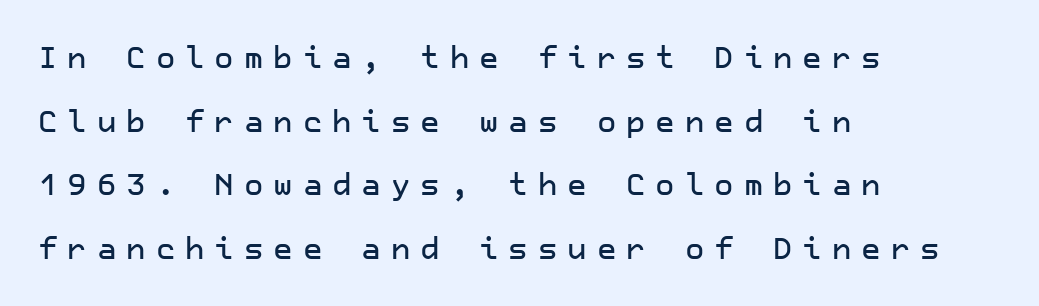
The image shows 30 px sans-serif type, upright; set left-aligned, loose line spacing (2.12x), unusually wide letter spacing (+0.33 em), not underlined; low stroke contrast and a medium x-height.
